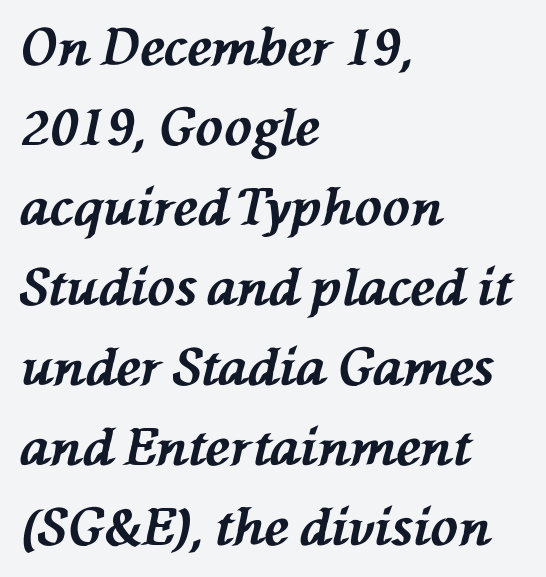
The image shows 51 px bold type, italic (leaning left); set left-aligned, normal line spacing (1.57x), normal letter spacing, not underlined; medium stroke contrast and a medium x-height.
